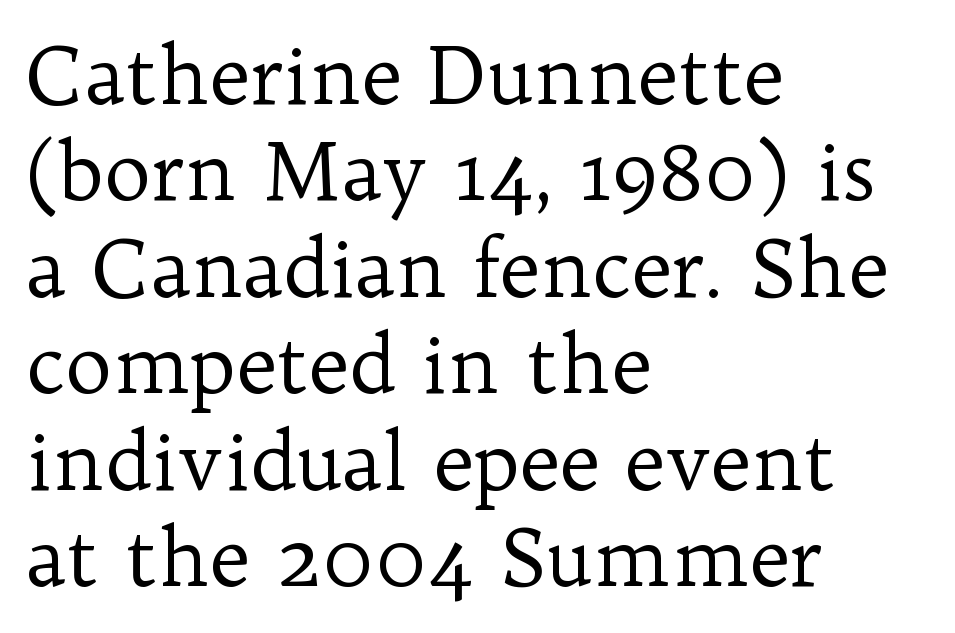
{"serif": "yes", "italic": "no", "bold": "no", "weight": "regular", "width": "normal", "stroke_contrast": "low", "x_height": "medium", "monospaced": "no", "underline": "no", "align": "left", "line_spacing_ratio": 1.22, "letter_spacing": "normal", "letter_spacing_em": 0.0, "glyph_px": 79}
